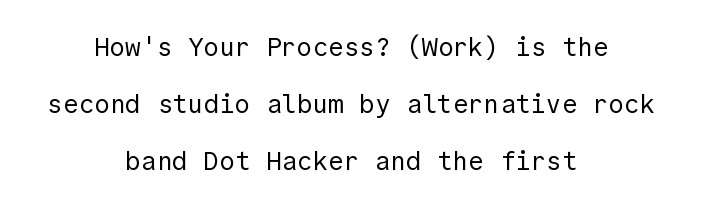
{"italic": "no", "bold": "no", "underline": "no", "align": "center", "line_spacing": "loose", "line_spacing_ratio": 2.2, "letter_spacing": "normal", "letter_spacing_em": 0.0, "glyph_px": 26}
